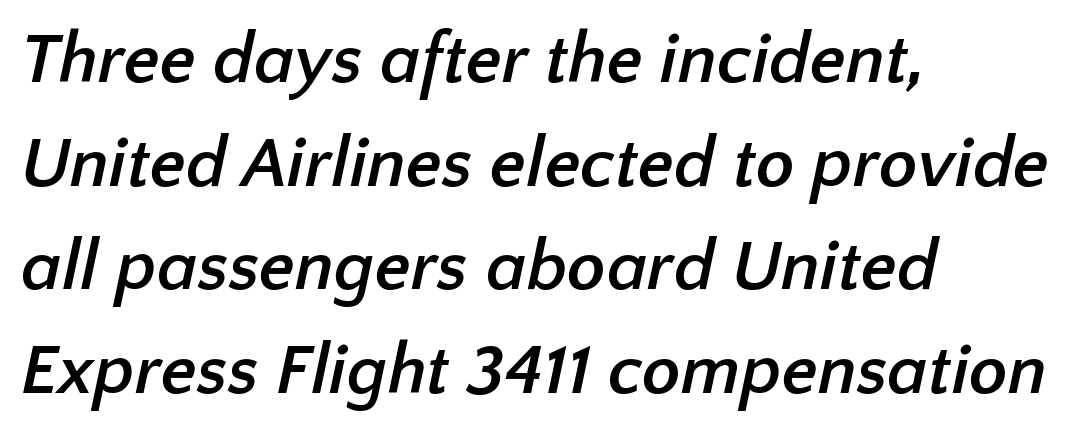
These lines keep a tight, regular rhythm from letter to letter. Each glyph is drawn with heavy, bold strokes. Underline: absent. Horizontal bands of white between lines are of average thickness. The face used here is a sans, in the tradition of grotesques and geometrics.
